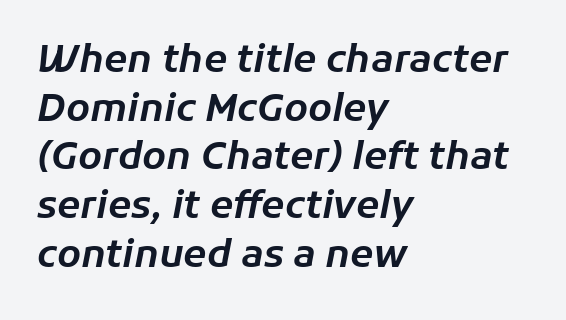
{"italic": "yes", "lean": "right", "slant_degrees": 11, "width": "normal", "stroke_contrast": "low", "x_height": "medium", "monospaced": "no", "underline": "no", "align": "left", "line_spacing": "normal", "line_spacing_ratio": 1.28, "letter_spacing": "normal", "letter_spacing_em": 0.0, "glyph_px": 38}
